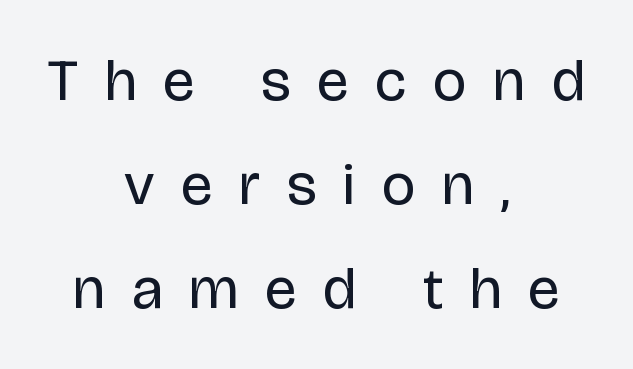
The image shows 59 px regular-weight sans-serif type, upright; set centered, line spacing 1.76x, unusually wide letter spacing (+0.45 em), not underlined; low stroke contrast and a large x-height.
